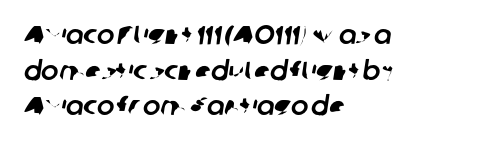
{"underline": "no", "align": "left", "line_spacing": "normal", "line_spacing_ratio": 1.37, "letter_spacing": "normal", "letter_spacing_em": 0.0, "glyph_px": 26}
